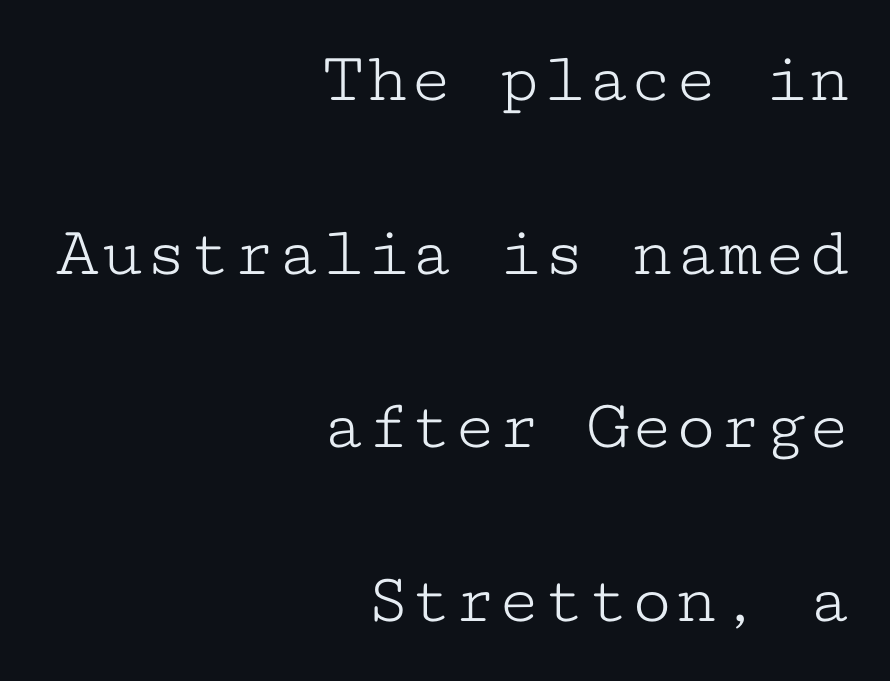
The image shows 73 px light, wide serif type, upright, monospaced; set right-aligned, loose line spacing (2.38x), normal letter spacing, not underlined; low stroke contrast and a medium x-height.
